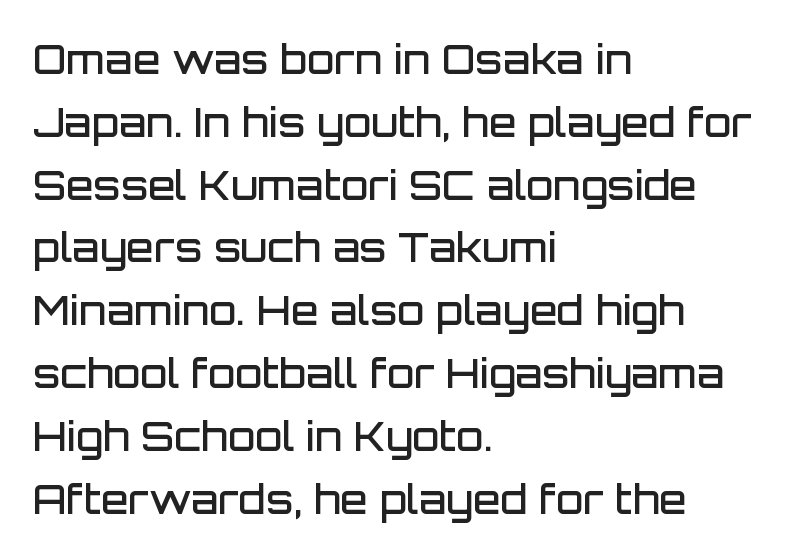
{"serif": "no", "italic": "no", "bold": "semi", "weight": "semibold", "width": "normal", "stroke_contrast": "low", "x_height": "large", "monospaced": "no", "underline": "no", "align": "left", "line_spacing": "normal", "line_spacing_ratio": 1.57, "letter_spacing": "normal", "letter_spacing_em": 0.0, "glyph_px": 40}
